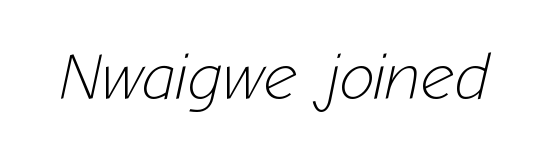
The image shows 66 px light type, italic (leaning right); set normal letter spacing, not underlined; low stroke contrast and a medium x-height.
